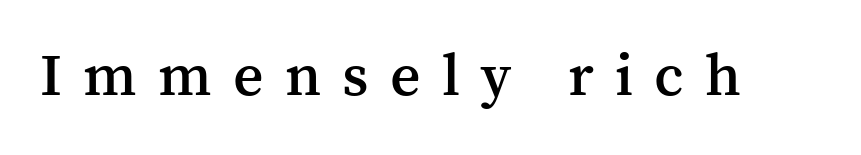
Glyph-to-glyph distance is far greater than everyday printed text. Descenders hang freely into open space. The rendering uses natural spacing where letterforms have individual widths. Unlike italic type, these characters show no tilt at all. The letters carry serifs — small finishing strokes at the ends of their stems.
